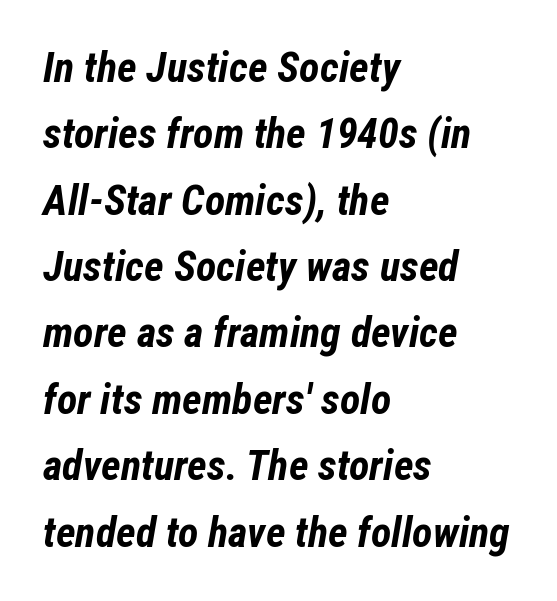
{"italic": "yes", "lean": "right", "slant_degrees": 12, "bold": "yes", "weight": "bold", "width": "condensed", "stroke_contrast": "low", "x_height": "medium", "monospaced": "no", "underline": "no", "align": "left", "line_spacing": "normal", "line_spacing_ratio": 1.58, "letter_spacing": "normal", "letter_spacing_em": 0.0, "glyph_px": 42}
